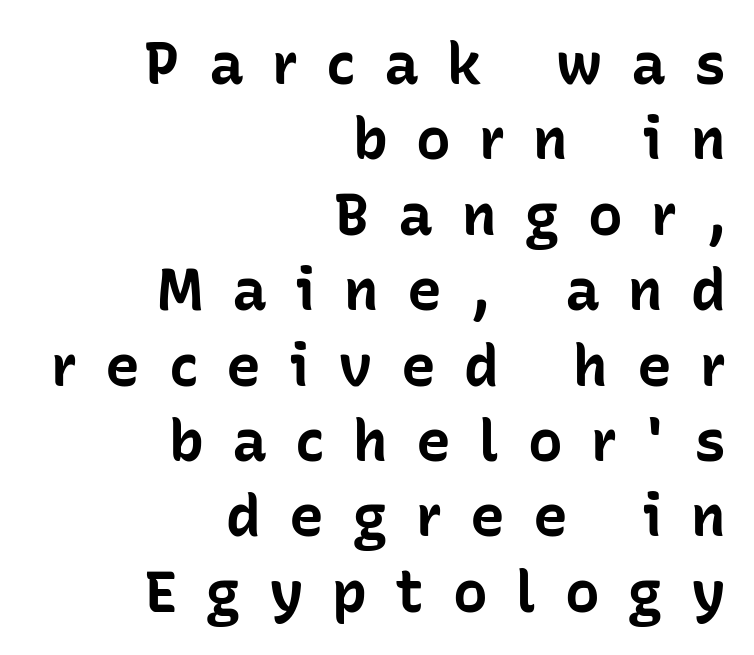
Q: Is the text bold? A: Yes.
Q: Is the text italic (slanted)? A: No, it is upright.
Q: Is the typeface a serif or a sans-serif typeface? A: Sans-serif.
Q: Is the text underlined? A: No.
Q: How is the paragraph aligned? A: Right-aligned.
Q: Is the spacing between letters normal or unusually wide? A: Unusually wide.
Q: Is the spacing between lines tight, normal or loose? A: Normal.
Q: Width (condensed, normal, or wide)? A: Normal.
Q: Stroke contrast? A: Low.
Q: x-height? A: Medium.
Q: Monospaced? A: No.
